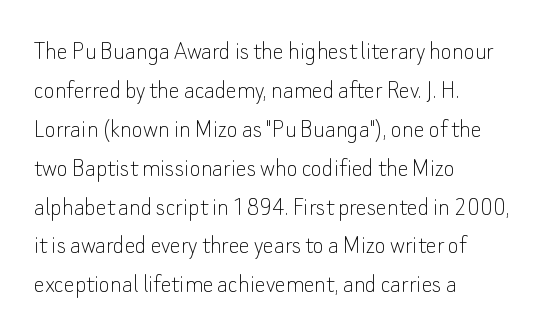
Nothing heavy about these letters — not bold at all. The block of text has a typical density, with ordinary space between rows. Posture: straight, roman, zero tilt. Quick note: underline off. The letterforms sit shoulder to shoulder at normal distance.
